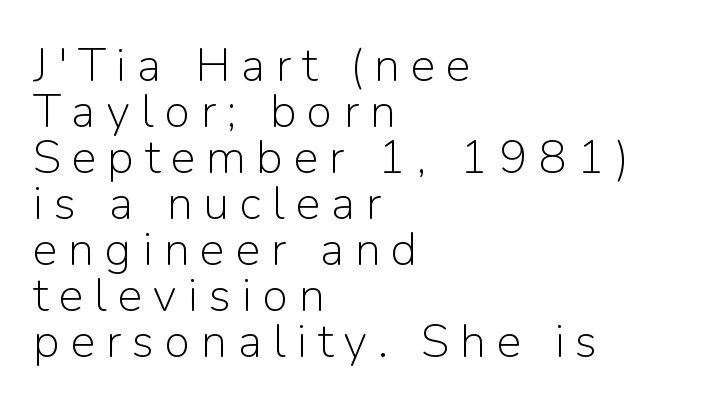
The image shows 47 px light sans-serif type, upright; set left-aligned, tight line spacing (0.98x), unusually wide letter spacing (+0.23 em), not underlined; low stroke contrast and a medium x-height.
